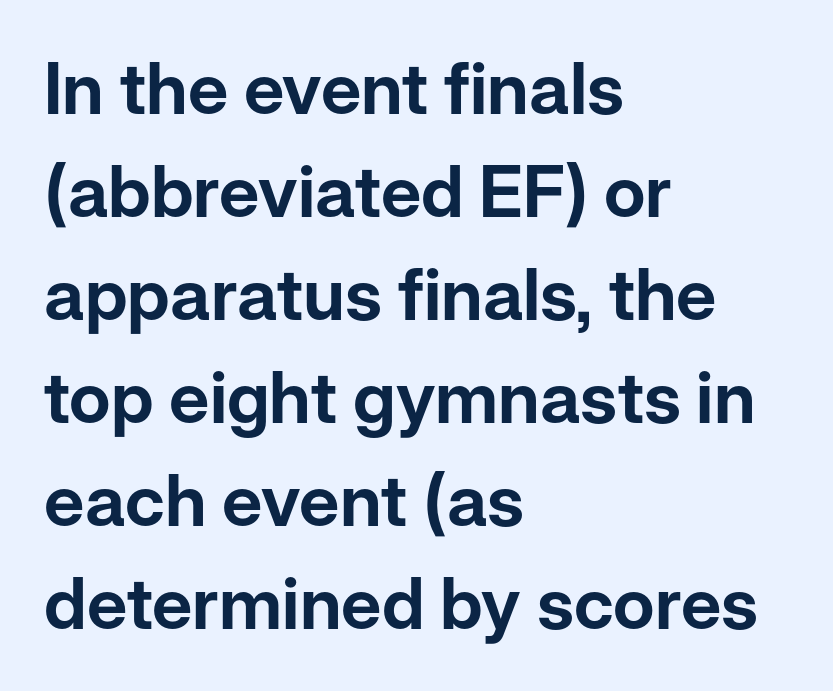
The image shows 72 px sans-serif type, upright; set left-aligned, normal line spacing (1.43x), normal letter spacing, not underlined; low stroke contrast and a medium x-height.
